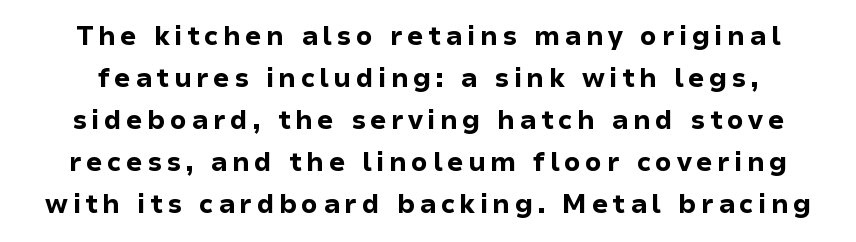
{"italic": "no", "bold": "yes", "underline": "no", "line_spacing": "normal", "line_spacing_ratio": 1.62, "glyph_px": 26}
